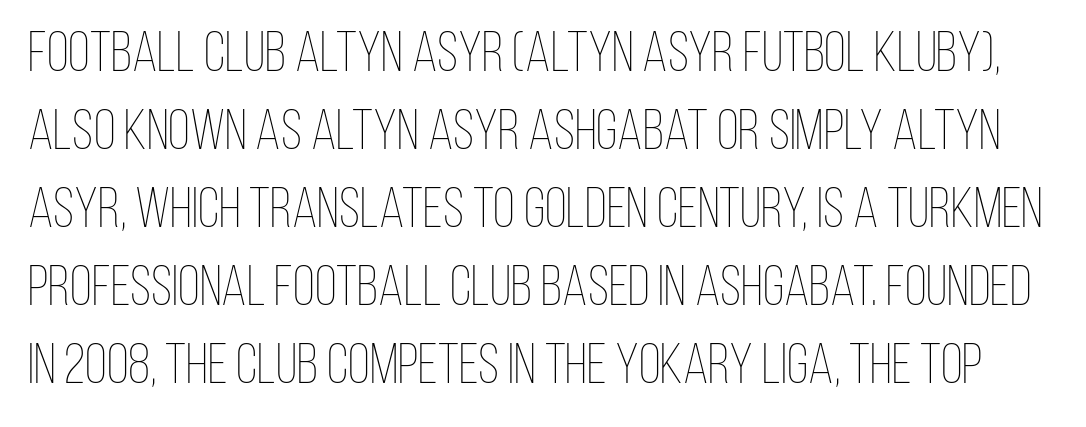
Q: Is the text bold? A: No.
Q: Is the text italic (slanted)? A: No, it is upright.
Q: Is the text underlined? A: No.
Q: Is the spacing between letters normal or unusually wide? A: Normal.
Q: Is the spacing between lines tight, normal or loose? A: Normal.
Q: Width (condensed, normal, or wide)? A: Condensed.
Q: Stroke contrast? A: Low.
Q: x-height? A: Large.
Q: Monospaced? A: No.
